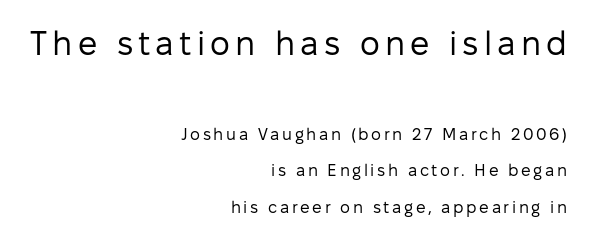
Q: Is the text bold? A: No.
Q: Is the text italic (slanted)? A: No, it is upright.
Q: Is the typeface a serif or a sans-serif typeface? A: Sans-serif.
Q: Is the text underlined? A: No.
Q: How is the paragraph aligned? A: Right-aligned.
Q: Is the spacing between lines tight, normal or loose? A: Loose.
Q: Which block of text is set in a larger size, the first (top) or the second (bottom)? A: The first (top) one.
Q: Width (condensed, normal, or wide)? A: Normal.
Q: Stroke contrast? A: Low.
Q: x-height? A: Medium.
Q: Monospaced? A: No.
